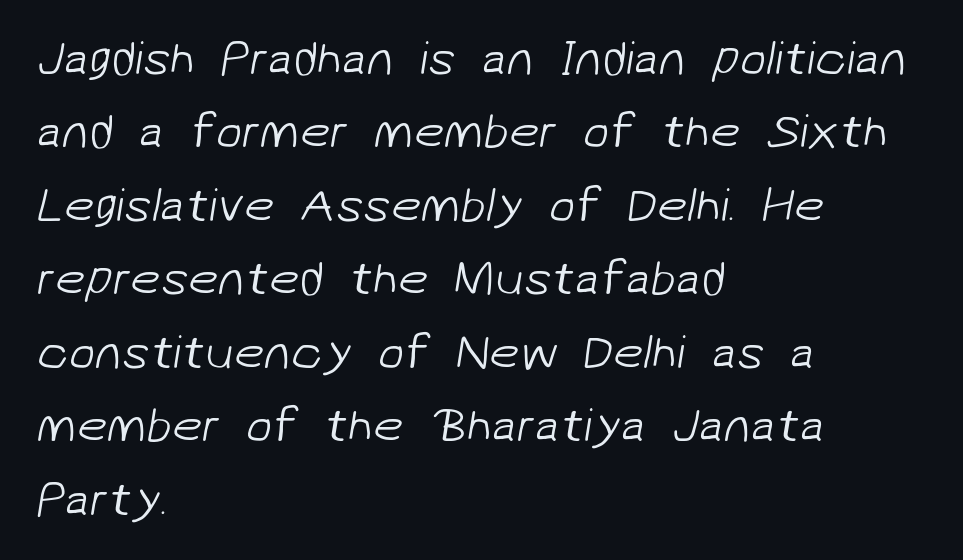
Q: Is the text bold? A: No.
Q: Is the typeface a serif or a sans-serif typeface? A: Sans-serif.
Q: Is the text underlined? A: No.
Q: How is the paragraph aligned? A: Left-aligned.
Q: Is the spacing between letters normal or unusually wide? A: Normal.
Q: Is the spacing between lines tight, normal or loose? A: Normal.
Q: Width (condensed, normal, or wide)? A: Normal.
Q: Stroke contrast? A: Low.
Q: x-height? A: Medium.
Q: Monospaced? A: No.
